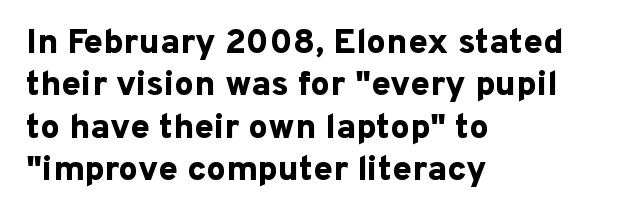
The image shows 35 px bold sans-serif type, upright; set left-aligned, line spacing 1.21x, normal letter spacing, not underlined; low stroke contrast and a medium x-height.
